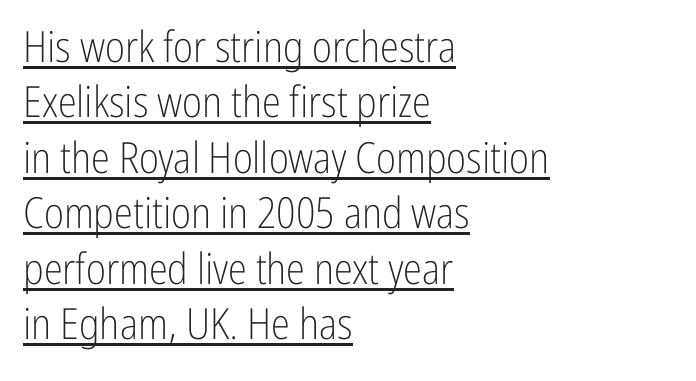
Q: Is the text bold? A: No.
Q: Is the text italic (slanted)? A: No, it is upright.
Q: Is the typeface a serif or a sans-serif typeface? A: Sans-serif.
Q: Is the text underlined? A: Yes.
Q: How is the paragraph aligned? A: Left-aligned.
Q: Is the spacing between letters normal or unusually wide? A: Normal.
Q: Is the spacing between lines tight, normal or loose? A: Normal.
Q: Width (condensed, normal, or wide)? A: Condensed.
Q: Stroke contrast? A: Low.
Q: x-height? A: Medium.
Q: Monospaced? A: No.
